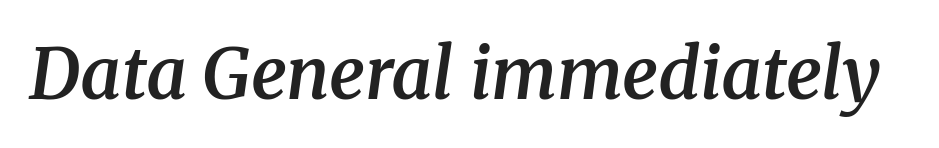
{"serif": "yes", "italic": "yes", "lean": "right", "slant_degrees": 8, "bold": "semi", "weight": "semibold", "width": "normal", "stroke_contrast": "medium", "x_height": "medium", "monospaced": "no", "underline": "no", "letter_spacing": "normal", "letter_spacing_em": 0.0, "glyph_px": 71}
